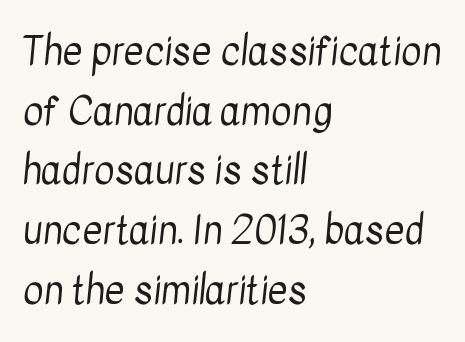
{"serif": "no", "bold": "no", "weight": "regular", "width": "condensed", "stroke_contrast": "low", "x_height": "medium", "monospaced": "no", "underline": "no", "align": "left", "line_spacing": "normal", "line_spacing_ratio": 1.53, "letter_spacing": "normal", "letter_spacing_em": 0.0, "glyph_px": 39}
